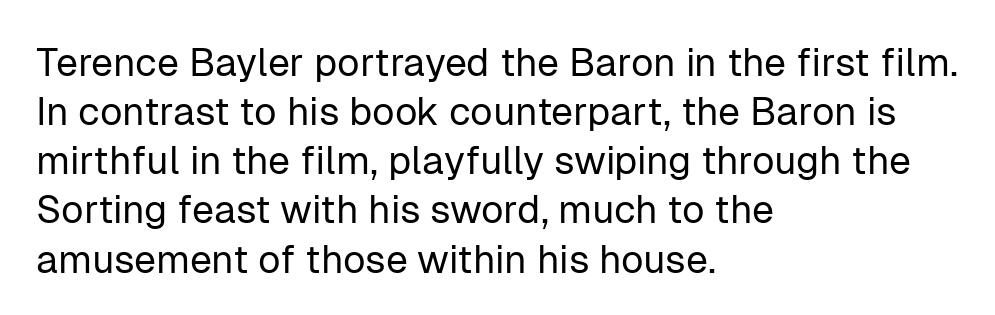
The image shows 39 px regular-weight sans-serif type, upright; set left-aligned, normal line spacing (1.26x), normal letter spacing, not underlined; low stroke contrast and a medium x-height.
